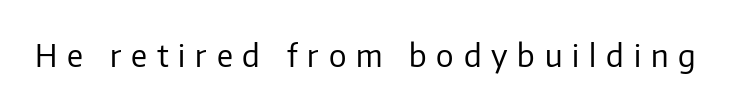
Note the varied advance widths — an 'i' is clearly narrower than an 'm'. Any mark beneath the type? The region is blank. The passage shown has open, widely tracked lettering throughout. Italic: no, the glyphs are upright roman.
